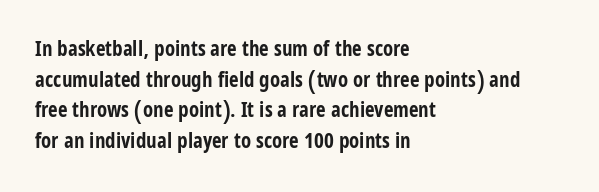
Q: Is the text bold? A: Yes.
Q: Is the text italic (slanted)? A: No, it is upright.
Q: Is the text underlined? A: No.
Q: How is the paragraph aligned? A: Left-aligned.
Q: Is the spacing between letters normal or unusually wide? A: Normal.
Q: Is the spacing between lines tight, normal or loose? A: Normal.
